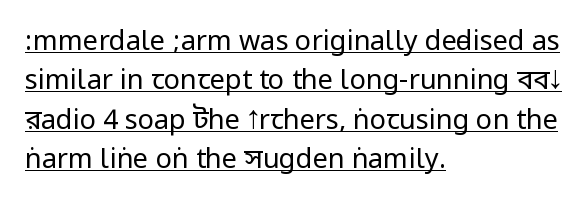
The ragged edge is on the right, which tells us the setting is flush left. The horizontal fit of the characters is conventional and even. Weight: regular or lighter. Notice how the stems are strictly vertical — no italics here. In terms of leading, this rendering sits right in the middle. In designer terms, the underline attribute is active on this setting.
